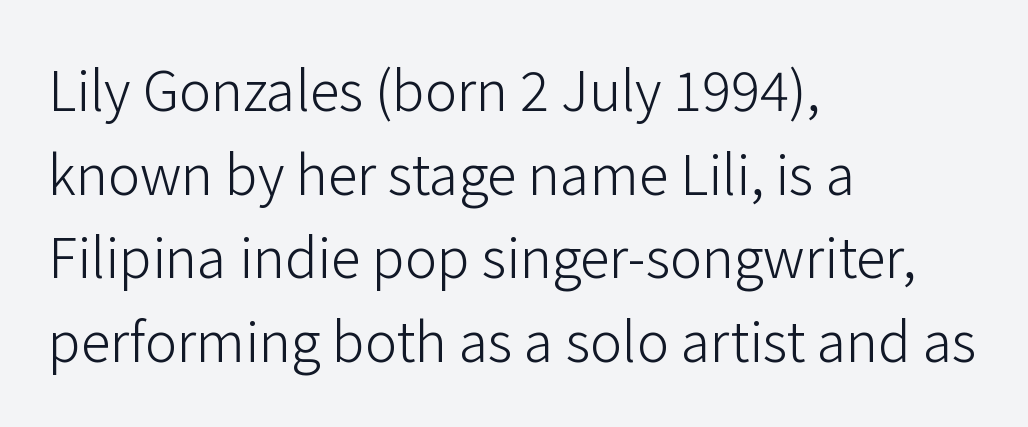
Ink coverage per letter is moderate at most. Each row of text sits above clean, open space. Leading matches the norm, producing a regular column. One-word summary of the alignment: left. Note the varied advance widths — an 'i' is clearly narrower than an 'm'. Posture: upright roman.
